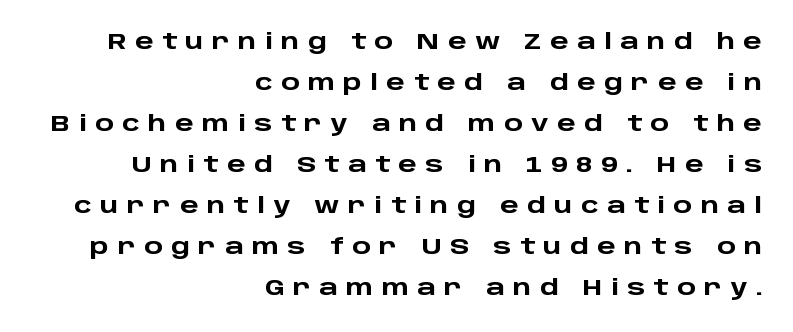
The image shows 22 px bold type, upright; set right-aligned, line spacing 1.86x, unusually wide letter spacing (+0.38 em), not underlined.
